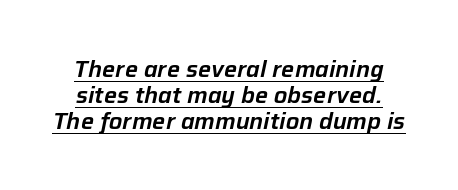
The image shows 23 px text type, italic (leaning right); set tight line spacing (1.13x), normal letter spacing, underlined.
